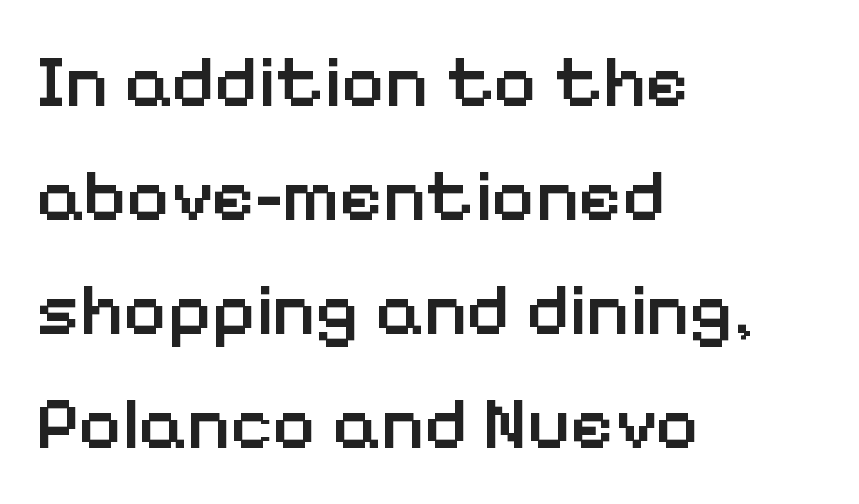
Q: Is the text bold? A: Semi-bold.
Q: Is the text italic (slanted)? A: No, it is upright.
Q: Is the typeface a serif or a sans-serif typeface? A: Sans-serif.
Q: Is the text underlined? A: No.
Q: How is the paragraph aligned? A: Left-aligned.
Q: Is the spacing between letters normal or unusually wide? A: Normal.
Q: Is the spacing between lines tight, normal or loose? A: Normal.
Q: Width (condensed, normal, or wide)? A: Normal.
Q: Stroke contrast? A: Low.
Q: x-height? A: Medium.
Q: Monospaced? A: No.
